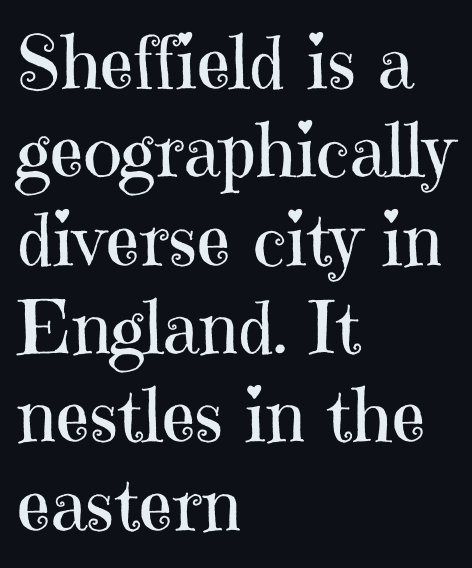
Q: Is the text bold? A: No.
Q: Is the text italic (slanted)? A: No, it is upright.
Q: Is the typeface a serif or a sans-serif typeface? A: Serif.
Q: Is the text underlined? A: No.
Q: How is the paragraph aligned? A: Left-aligned.
Q: Is the spacing between letters normal or unusually wide? A: Normal.
Q: Width (condensed, normal, or wide)? A: Normal.
Q: Stroke contrast? A: High.
Q: x-height? A: Medium.
Q: Monospaced? A: No.
